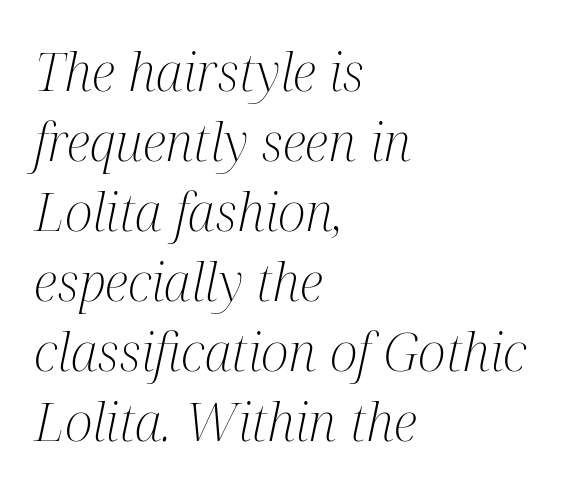
Q: Is the text bold? A: No.
Q: Is the text italic (slanted)? A: Yes, it leans right by about 12 degrees.
Q: Is the typeface a serif or a sans-serif typeface? A: Serif.
Q: Is the text underlined? A: No.
Q: How is the paragraph aligned? A: Left-aligned.
Q: Is the spacing between letters normal or unusually wide? A: Normal.
Q: Is the spacing between lines tight, normal or loose? A: Normal.
Q: Width (condensed, normal, or wide)? A: Condensed.
Q: Stroke contrast? A: Medium.
Q: x-height? A: Medium.
Q: Monospaced? A: No.
